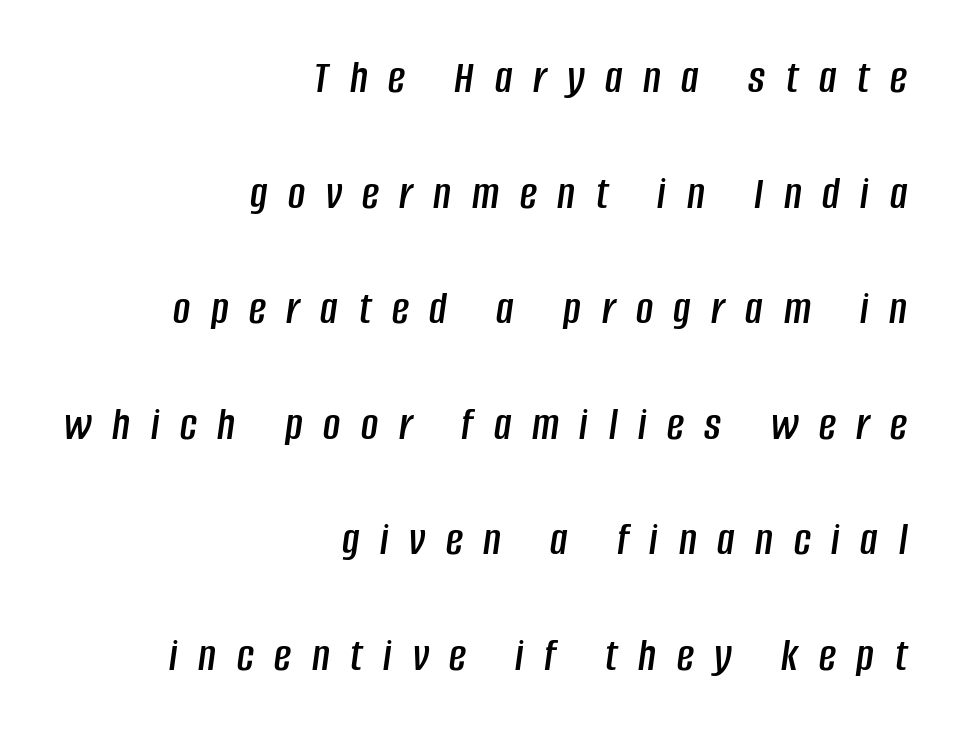
Quick note: italic. These lines are rendered in a variable-pitch font. Underlining? Definitely not there. This rendering uses right alignment, leaving the left contour irregular. One glance says open: line gaps are wider than usual. Someone cranked the tracking dial way up on this one.
